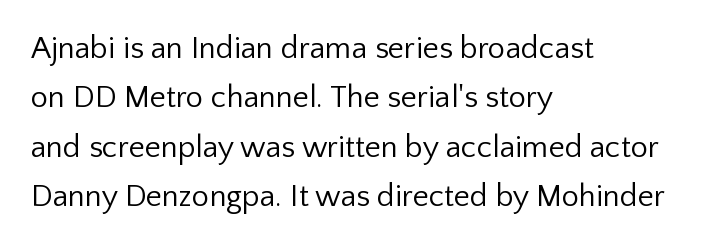
The image shows 31 px regular-weight sans-serif type, upright; set left-aligned, normal line spacing (1.59x), normal letter spacing, not underlined; low stroke contrast and a medium x-height.
